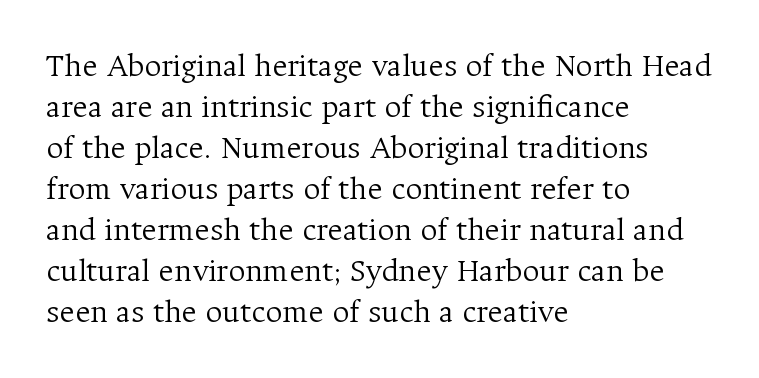
{"serif": "yes", "italic": "no", "bold": "no", "weight": "light", "width": "normal", "stroke_contrast": "medium", "x_height": "medium", "monospaced": "no", "underline": "no", "align": "left", "line_spacing_ratio": 1.24, "letter_spacing": "normal", "letter_spacing_em": 0.0, "glyph_px": 33}
